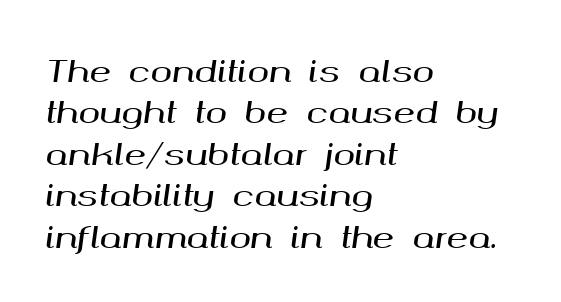
The image shows 29 px wide type, italic (leaning right); set left-aligned, normal line spacing (1.43x), normal letter spacing, not underlined; medium stroke contrast and a medium x-height.
